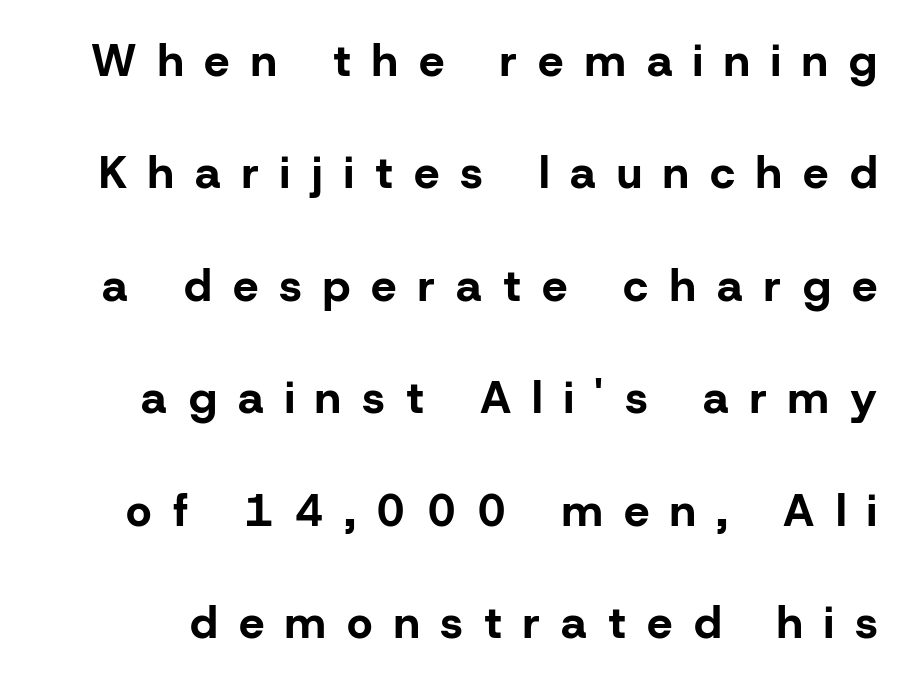
A roman cut, with each character standing at attention. I'd call this a sans setting — the letters go barefoot. In terms of leading, this rendering errs on the spacious side. The letters are bold, with thick, heavy strokes. Short note: letters widely spaced.
